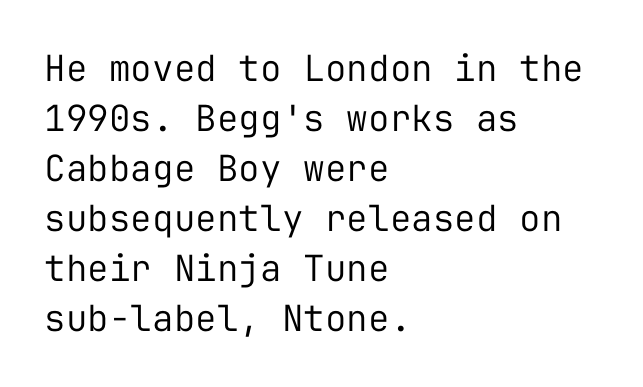
The image shows 36 px regular-weight sans-serif type, upright, monospaced; set left-aligned, normal line spacing (1.39x), normal letter spacing, not underlined; low stroke contrast and a medium x-height.
